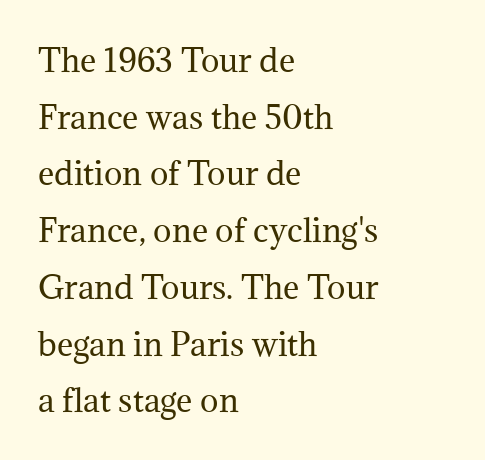
Q: Is the text bold? A: No.
Q: Is the text italic (slanted)? A: No, it is upright.
Q: Is the typeface a serif or a sans-serif typeface? A: Serif.
Q: Is the text underlined? A: No.
Q: How is the paragraph aligned? A: Left-aligned.
Q: Is the spacing between letters normal or unusually wide? A: Normal.
Q: Width (condensed, normal, or wide)? A: Normal.
Q: Stroke contrast? A: Medium.
Q: x-height? A: Medium.
Q: Monospaced? A: No.
